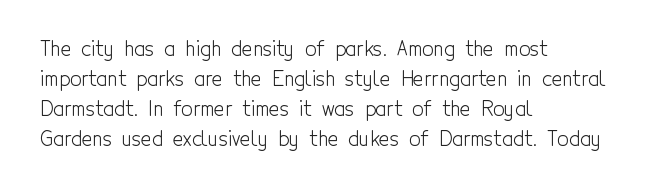
{"italic": "no", "bold": "no", "underline": "no", "align": "left", "line_spacing": "normal", "line_spacing_ratio": 1.5, "letter_spacing": "normal", "letter_spacing_em": 0.0, "glyph_px": 20}
